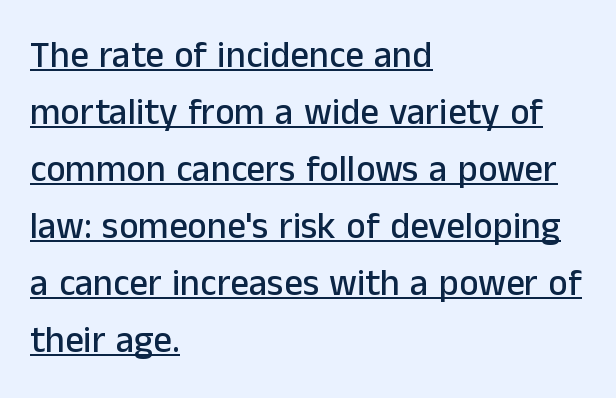
{"serif": "no", "italic": "no", "width": "normal", "stroke_contrast": "low", "x_height": "medium", "monospaced": "no", "underline": "yes", "align": "left", "line_spacing": "normal", "line_spacing_ratio": 1.54, "letter_spacing": "normal", "letter_spacing_em": 0.0, "glyph_px": 37}
